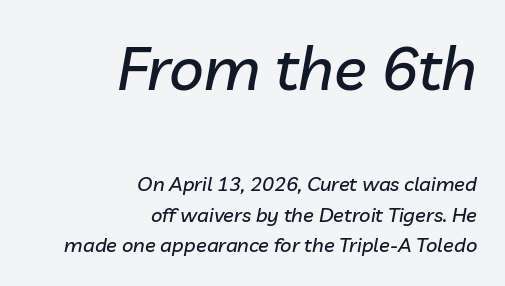
The image shows 61 px text type, italic (leaning right); set right-aligned, normal line spacing (1.53x), normal letter spacing, not underlined; the first (top) block is 3.05x larger; low stroke contrast and a medium x-height.
